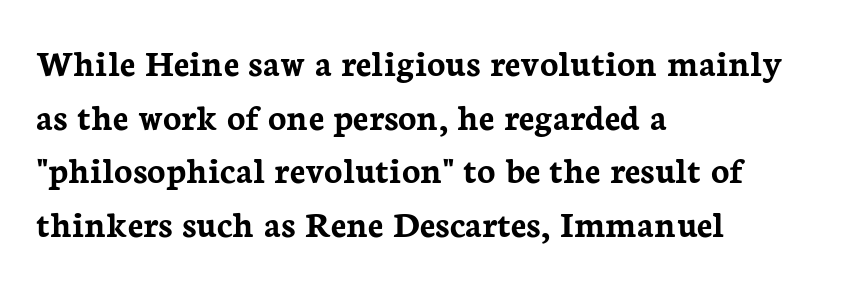
Q: Is the text bold? A: Yes.
Q: Is the text italic (slanted)? A: No, it is upright.
Q: Is the typeface a serif or a sans-serif typeface? A: Serif.
Q: Is the text underlined? A: No.
Q: How is the paragraph aligned? A: Left-aligned.
Q: Is the spacing between letters normal or unusually wide? A: Normal.
Q: Is the spacing between lines tight, normal or loose? A: Normal.
Q: Width (condensed, normal, or wide)? A: Normal.
Q: Stroke contrast? A: Low.
Q: x-height? A: Medium.
Q: Monospaced? A: No.
